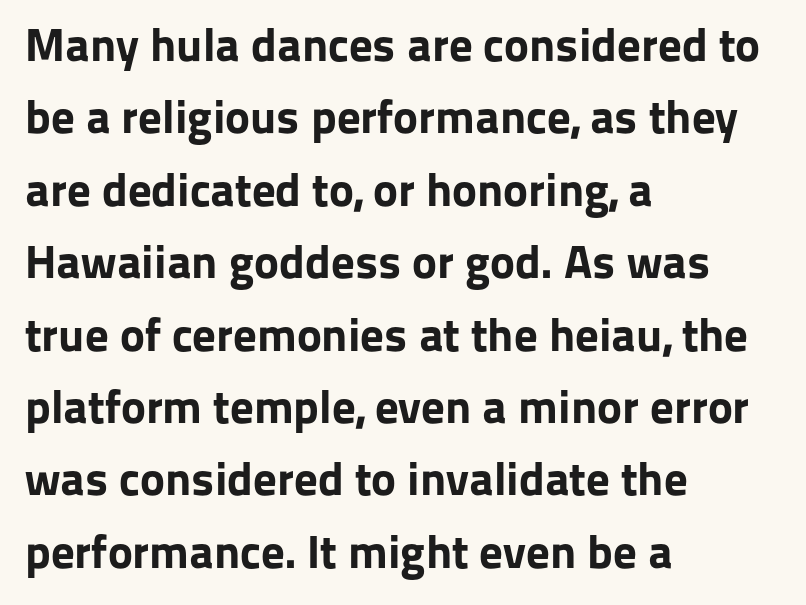
{"serif": "no", "italic": "no", "bold": "yes", "weight": "bold", "width": "normal", "stroke_contrast": "low", "x_height": "medium", "monospaced": "no", "underline": "no", "align": "left", "line_spacing": "normal", "line_spacing_ratio": 1.54, "letter_spacing": "normal", "letter_spacing_em": 0.0, "glyph_px": 47}
